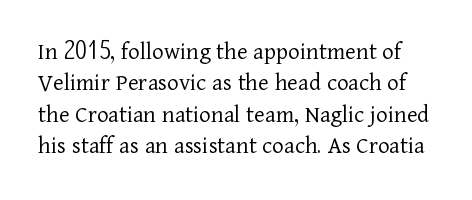
The image shows 25 px text type, upright; set normal line spacing (1.26x), normal letter spacing, not underlined.
